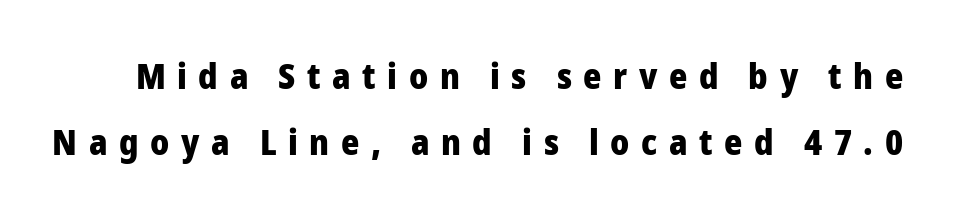
The image shows 35 px heavy sans-serif type, upright; set line spacing 1.89x, unusually wide letter spacing (+0.33 em), not underlined; low stroke contrast and a medium x-height.
